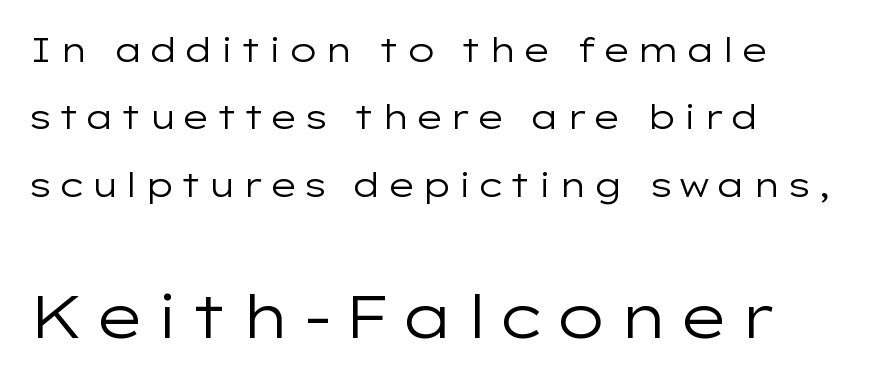
A typesetter would label this face a sans. Posture: straight, roman, zero tilt. Is this a fixed-width face? No — the glyphs have proportional, varying widths. Regarding leading, the lines here are spaced well apart. Casual observation: everything's shoved over to the left. Scale increases going downward across the two blocks.
